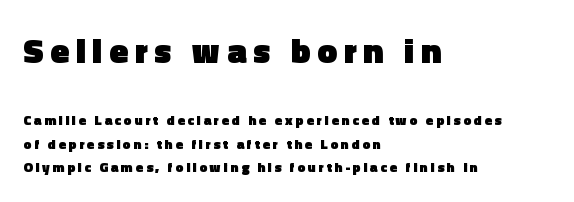
Ordinary non-slanted type is in use. The lines sit at an ordinary, default distance from one another. Think of a printed novel: that variable character pitch is what you see here. The type family on display is of the sans-serif kind.
